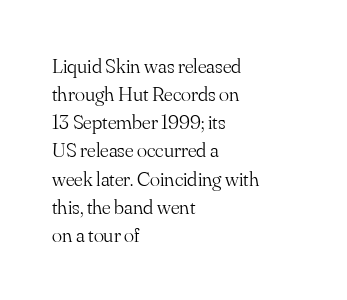
Visually the block forms a straight wall on the left and a jagged coastline on the right. Style check: upright. Bold? No — there's no thickening of the strokes. Notice how descenders clear the ascenders below comfortably — that's standard leading. Each word holds together tightly as a unit, with standard inter-letter gaps.
